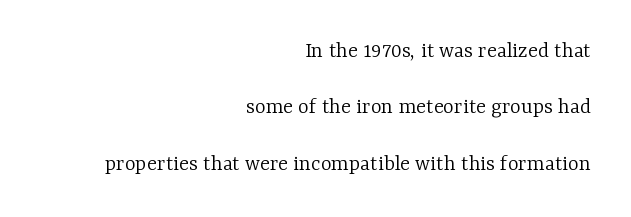
{"italic": "no", "bold": "no", "underline": "no", "align": "right", "line_spacing": "loose", "line_spacing_ratio": 2.45, "letter_spacing": "normal", "letter_spacing_em": 0.0, "glyph_px": 23}
